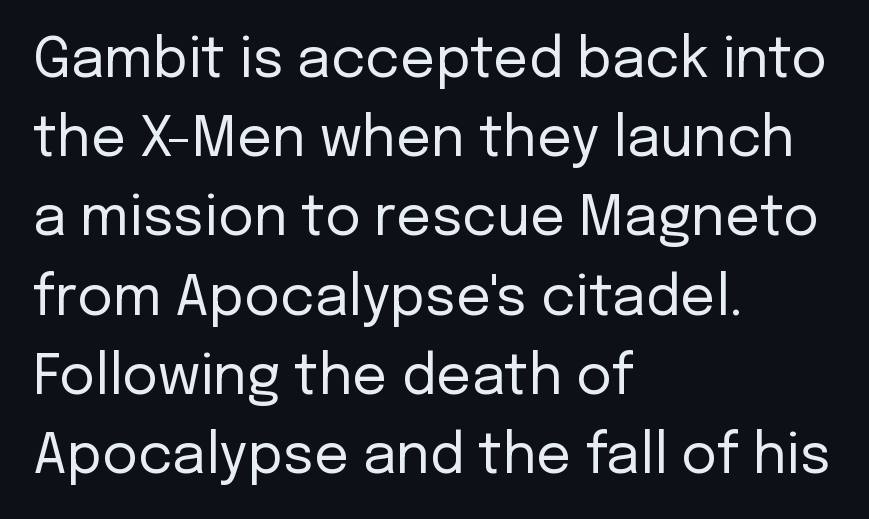
Q: Is the text bold? A: No.
Q: Is the text italic (slanted)? A: No, it is upright.
Q: Is the typeface a serif or a sans-serif typeface? A: Sans-serif.
Q: Is the text underlined? A: No.
Q: How is the paragraph aligned? A: Left-aligned.
Q: Is the spacing between letters normal or unusually wide? A: Normal.
Q: Is the spacing between lines tight, normal or loose? A: Normal.
Q: Width (condensed, normal, or wide)? A: Normal.
Q: Stroke contrast? A: Low.
Q: x-height? A: Medium.
Q: Monospaced? A: No.
